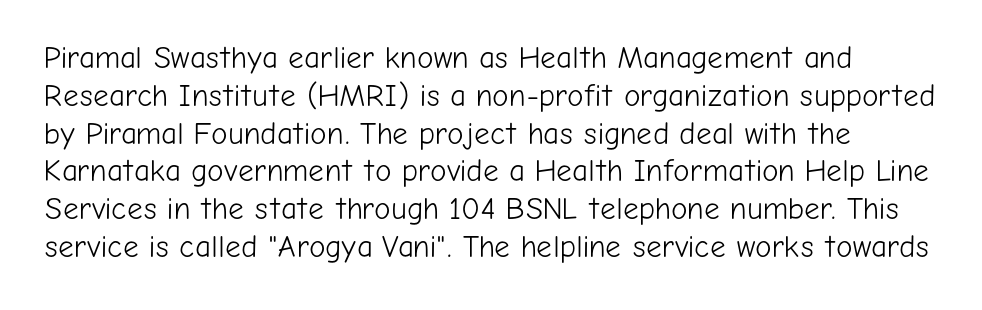
{"serif": "no", "italic": "no", "bold": "no", "weight": "light", "width": "normal", "stroke_contrast": "low", "x_height": "medium", "monospaced": "no", "underline": "no", "line_spacing_ratio": 1.22, "letter_spacing": "normal", "letter_spacing_em": 0.0, "glyph_px": 31}
